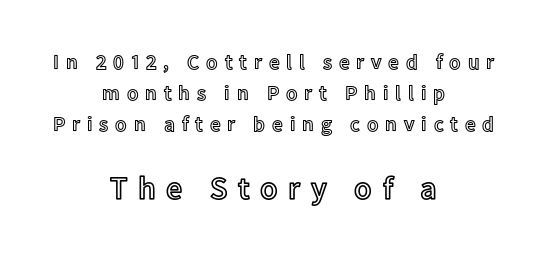
Reading top to bottom, the characters get bigger at the block break. Character widths vary here, with narrow letters taking less room than wide ones. Check under the words: just untouched page. Honestly, the row spacing looks completely unremarkable. The gaps between neighbouring characters are conspicuously large. A typesetter would mark this as roman, not italic.
